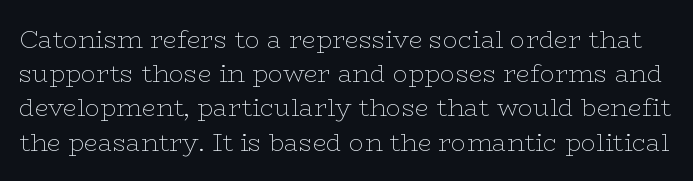
{"italic": "no", "bold": "no", "underline": "no", "line_spacing": "normal", "line_spacing_ratio": 1.37, "letter_spacing": "normal", "letter_spacing_em": 0.0, "glyph_px": 25}
